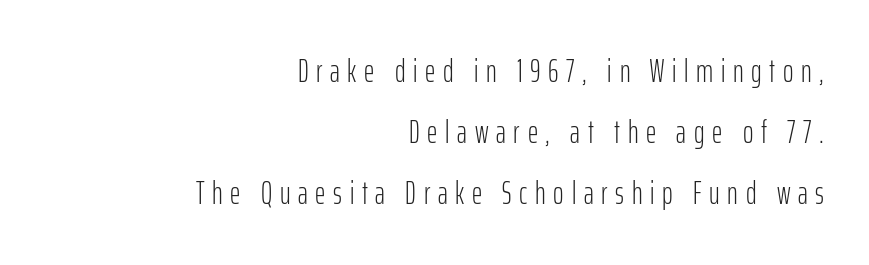
The compositor pushed each line to the right boundary. Typographically, this falls in the sans-serif category. Tracking here is generous; glyphs stand well apart from one another. Bare-footed words on every line. Here the designer chose a conventional face with non-uniform glyph widths. You can tell it's not italic because the verticals are truly vertical.
